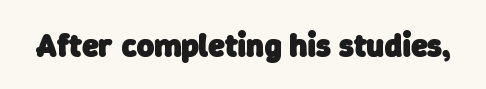
{"serif": "no", "bold": "yes", "weight": "heavy", "width": "normal", "stroke_contrast": "low", "x_height": "medium", "monospaced": "no", "underline": "no", "letter_spacing": "normal", "letter_spacing_em": 0.0, "glyph_px": 33}
